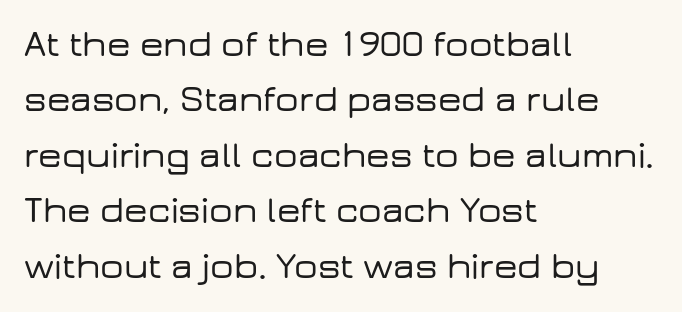
{"serif": "no", "italic": "no", "width": "wide", "stroke_contrast": "low", "x_height": "medium", "monospaced": "no", "underline": "no", "align": "left", "line_spacing": "normal", "line_spacing_ratio": 1.5, "letter_spacing": "normal", "letter_spacing_em": 0.0, "glyph_px": 37}
